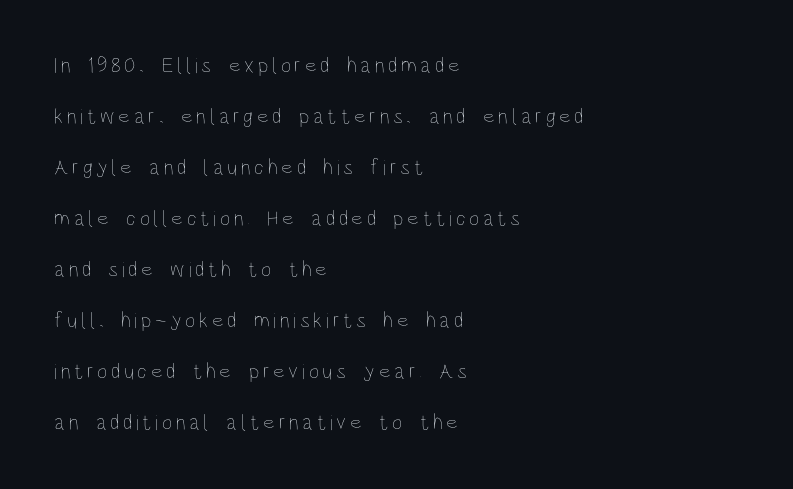
The image shows 22 px text type, upright; set left-aligned, loose line spacing (2.32x), not underlined.
